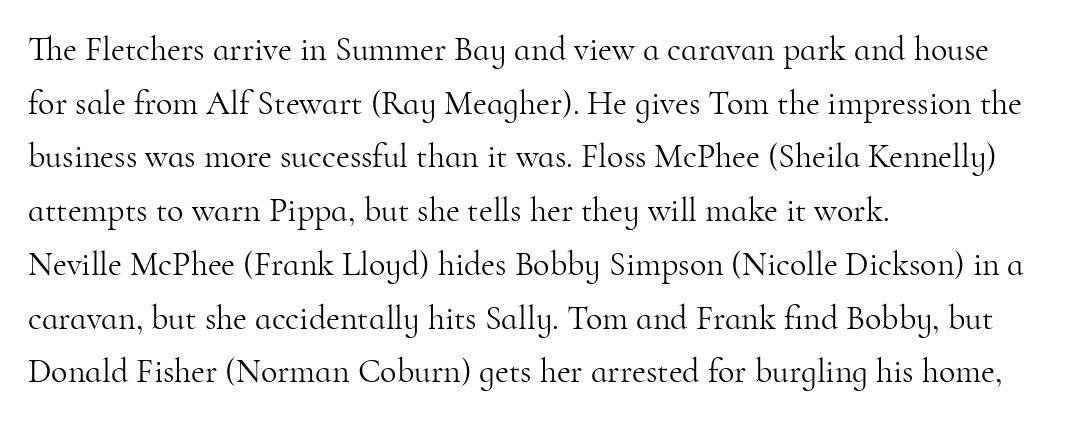
The image shows 34 px light serif type, upright; set left-aligned, normal line spacing (1.58x), normal letter spacing, not underlined; high stroke contrast and a small x-height.
